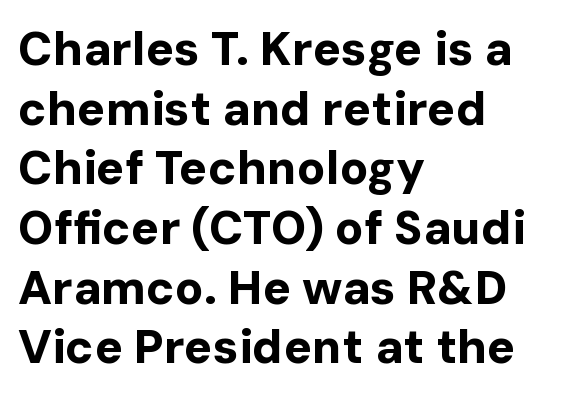
{"serif": "no", "italic": "no", "bold": "yes", "weight": "bold", "width": "normal", "stroke_contrast": "low", "x_height": "medium", "monospaced": "no", "underline": "no", "align": "left", "line_spacing": "normal", "line_spacing_ratio": 1.27, "letter_spacing": "normal", "letter_spacing_em": 0.0, "glyph_px": 47}
